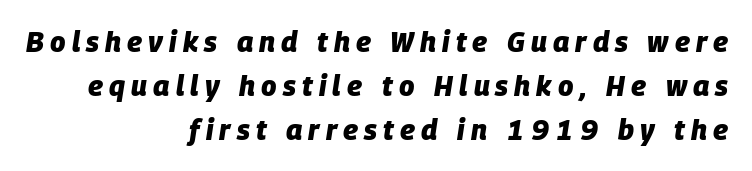
Q: Is the text bold? A: Yes.
Q: Is the text italic (slanted)? A: Yes, it leans right by about 9 degrees.
Q: Is the text underlined? A: No.
Q: How is the paragraph aligned? A: Right-aligned.
Q: Is the spacing between letters normal or unusually wide? A: Unusually wide.
Q: Is the spacing between lines tight, normal or loose? A: Normal.
Q: Width (condensed, normal, or wide)? A: Normal.
Q: Stroke contrast? A: Low.
Q: x-height? A: Large.
Q: Monospaced? A: No.
